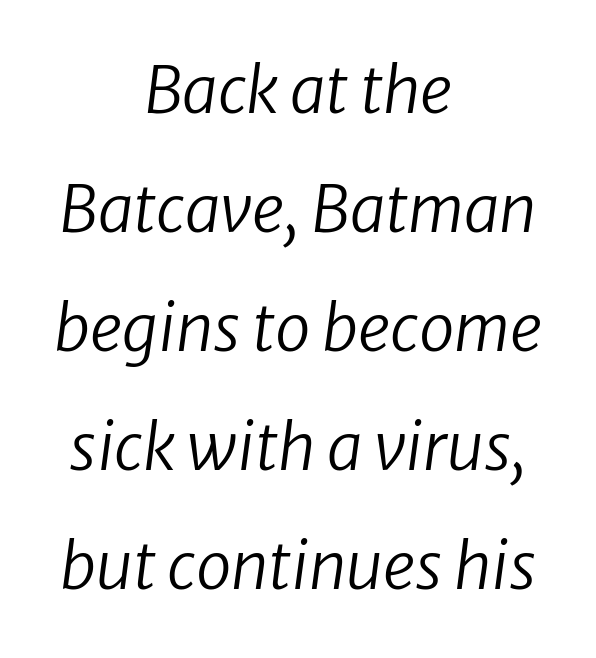
The rendering keeps characters at their native spacing. Casual observation: everything's sitting right in the middle. The face used here is proportionally spaced, like ordinary book or web type. The foot of each line stays bare and open. Stem width sits at or under what a default text font uses.
